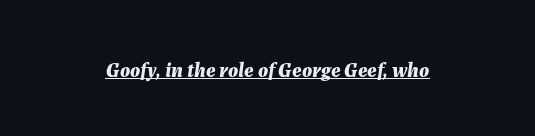
The passage is arranged like a title page — every line centered. The face used here is rendered with its standard letterfit. I'd describe the lettering as bold — thick and assertive. Beneath each row of characters lies a ruled line. The axis of the letterforms is tilted away from vertical.
